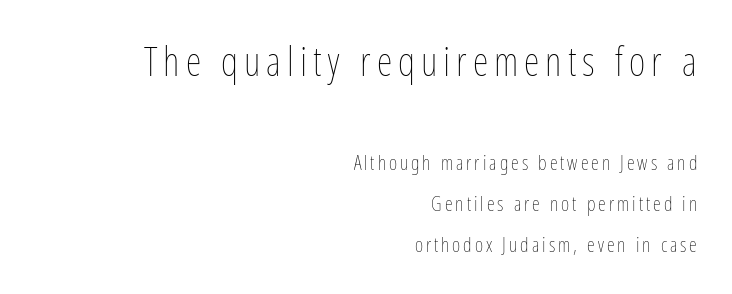
The image shows 40 px thin, condensed type, upright; set right-aligned, loose line spacing (2.05x), not underlined; the first (top) block is 2.0x larger; low stroke contrast and a medium x-height.
